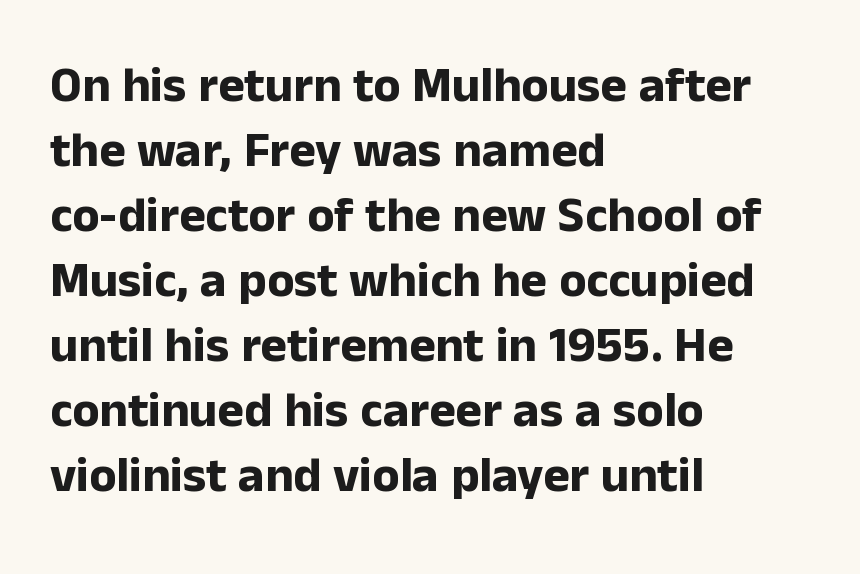
Q: Is the text bold? A: Yes.
Q: Is the text italic (slanted)? A: No, it is upright.
Q: Is the typeface a serif or a sans-serif typeface? A: Sans-serif.
Q: Is the text underlined? A: No.
Q: How is the paragraph aligned? A: Left-aligned.
Q: Is the spacing between letters normal or unusually wide? A: Normal.
Q: Is the spacing between lines tight, normal or loose? A: Normal.
Q: Width (condensed, normal, or wide)? A: Normal.
Q: Stroke contrast? A: Low.
Q: x-height? A: Medium.
Q: Monospaced? A: No.
